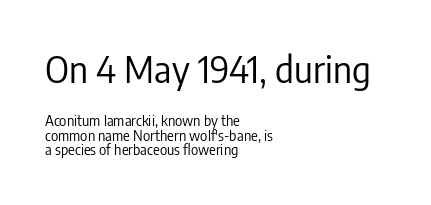
{"serif": "no", "italic": "no", "bold": "no", "weight": "regular", "width": "condensed", "stroke_contrast": "low", "x_height": "medium", "monospaced": "no", "underline": "no", "align": "left", "line_spacing": "tight", "line_spacing_ratio": 1.04, "letter_spacing": "normal", "letter_spacing_em": 0.0, "larger_block": "first", "size_ratio": 2.57, "glyph_px": 36}
